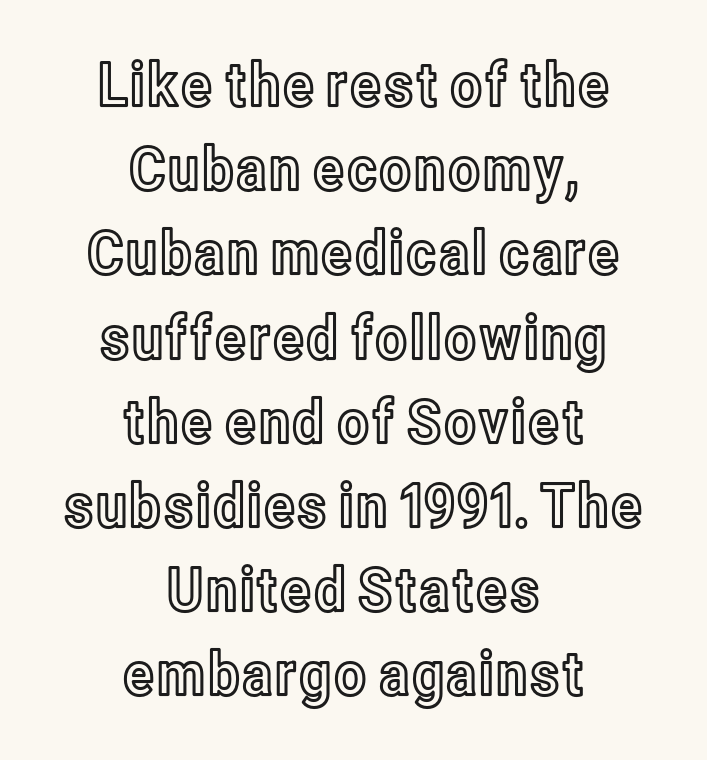
Q: Is the text italic (slanted)? A: No, it is upright.
Q: Is the text underlined? A: No.
Q: How is the paragraph aligned? A: Centered.
Q: Is the spacing between letters normal or unusually wide? A: Normal.
Q: Is the spacing between lines tight, normal or loose? A: Normal.
Q: Width (condensed, normal, or wide)? A: Condensed.
Q: x-height? A: Medium.
Q: Monospaced? A: No.
